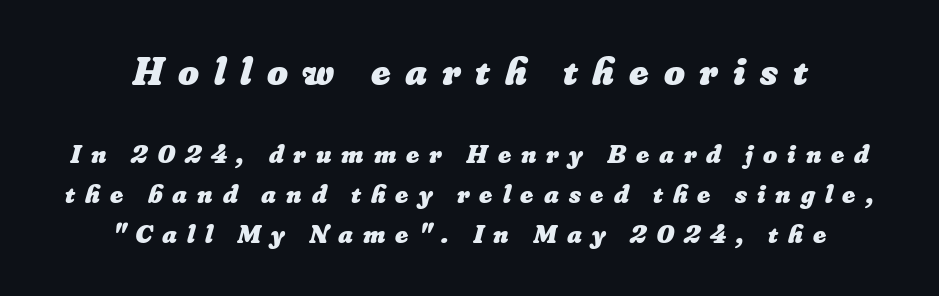
{"bold": "yes", "weight": "heavy", "width": "normal", "stroke_contrast": "low", "x_height": "small", "monospaced": "no", "underline": "no", "align": "center", "line_spacing": "normal", "line_spacing_ratio": 1.48, "letter_spacing": "wide", "letter_spacing_em": 0.37, "larger_block": "first", "size_ratio": 1.48, "glyph_px": 40}
